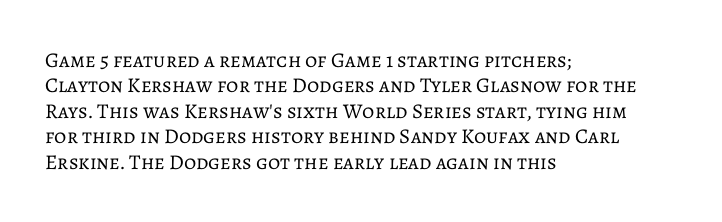
{"italic": "no", "bold": "no", "underline": "no", "align": "left", "line_spacing_ratio": 1.21, "letter_spacing": "normal", "letter_spacing_em": 0.0, "glyph_px": 21}
